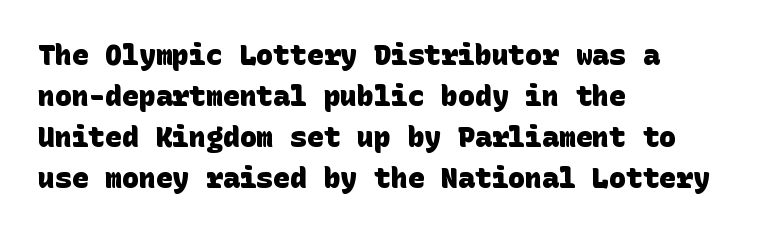
Q: Is the text bold? A: Yes.
Q: Is the typeface a serif or a sans-serif typeface? A: Sans-serif.
Q: Is the text underlined? A: No.
Q: How is the paragraph aligned? A: Left-aligned.
Q: Is the spacing between letters normal or unusually wide? A: Normal.
Q: Is the spacing between lines tight, normal or loose? A: Normal.
Q: Width (condensed, normal, or wide)? A: Normal.
Q: Stroke contrast? A: Low.
Q: x-height? A: Large.
